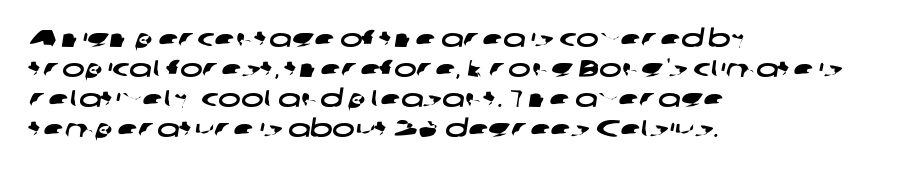
Q: Is the text underlined? A: No.
Q: How is the paragraph aligned? A: Left-aligned.
Q: Is the spacing between letters normal or unusually wide? A: Normal.
Q: Is the spacing between lines tight, normal or loose? A: Normal.
